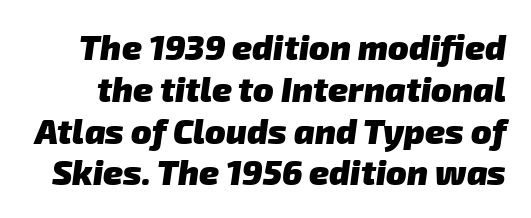
The image shows 34 px heavy sans-serif type; set line spacing 1.23x, normal letter spacing, not underlined; low stroke contrast and a medium x-height.
